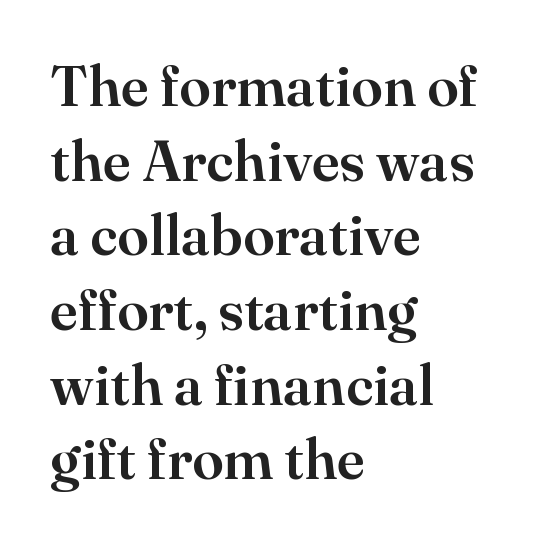
{"serif": "yes", "italic": "no", "width": "normal", "stroke_contrast": "high", "x_height": "small", "monospaced": "no", "underline": "no", "align": "left", "line_spacing": "normal", "line_spacing_ratio": 1.31, "letter_spacing": "normal", "letter_spacing_em": 0.0, "glyph_px": 57}
